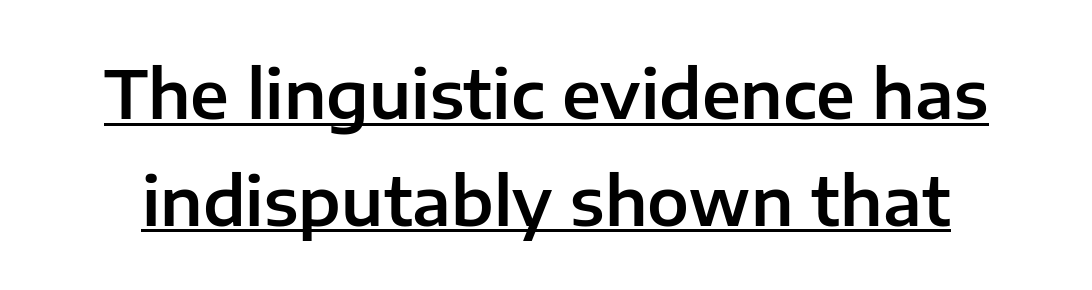
Q: Is the text italic (slanted)? A: No, it is upright.
Q: Is the typeface a serif or a sans-serif typeface? A: Sans-serif.
Q: Is the text underlined? A: Yes.
Q: Is the spacing between letters normal or unusually wide? A: Normal.
Q: Is the spacing between lines tight, normal or loose? A: Normal.
Q: Width (condensed, normal, or wide)? A: Normal.
Q: Stroke contrast? A: Low.
Q: x-height? A: Medium.
Q: Monospaced? A: No.
